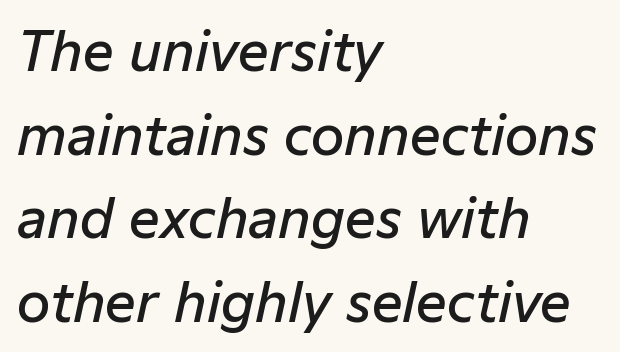
{"italic": "yes", "lean": "right", "slant_degrees": 12, "bold": "semi", "weight": "semibold", "width": "normal", "stroke_contrast": "low", "x_height": "medium", "monospaced": "no", "underline": "no", "align": "left", "line_spacing": "normal", "line_spacing_ratio": 1.55, "letter_spacing": "normal", "letter_spacing_em": 0.0, "glyph_px": 54}
